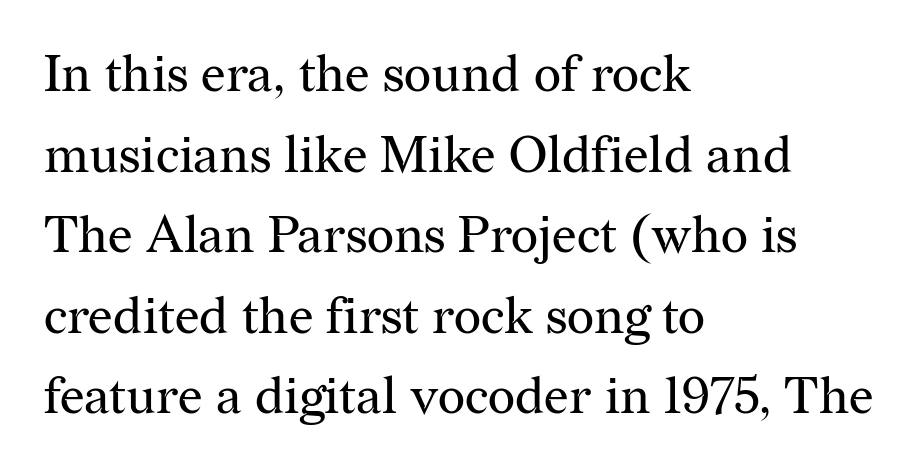
{"serif": "yes", "italic": "no", "bold": "no", "weight": "regular", "width": "normal", "stroke_contrast": "medium", "x_height": "medium", "monospaced": "no", "underline": "no", "align": "left", "line_spacing": "normal", "line_spacing_ratio": 1.55, "letter_spacing": "normal", "letter_spacing_em": 0.0, "glyph_px": 52}
